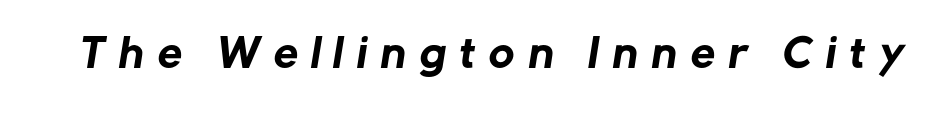
{"serif": "no", "width": "normal", "stroke_contrast": "low", "x_height": "medium", "monospaced": "no", "underline": "no", "letter_spacing": "wide", "letter_spacing_em": 0.36, "glyph_px": 39}
